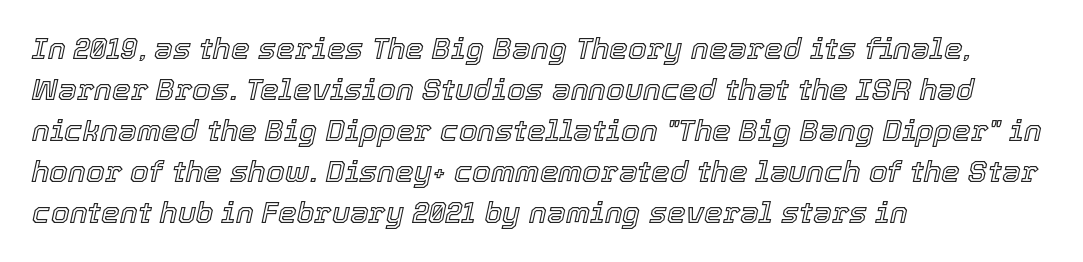
{"italic": "yes", "lean": "right", "slant_degrees": 12, "width": "normal", "x_height": "medium", "monospaced": "no", "underline": "no", "align": "left", "line_spacing": "normal", "line_spacing_ratio": 1.37, "letter_spacing": "normal", "letter_spacing_em": 0.0, "glyph_px": 30}
